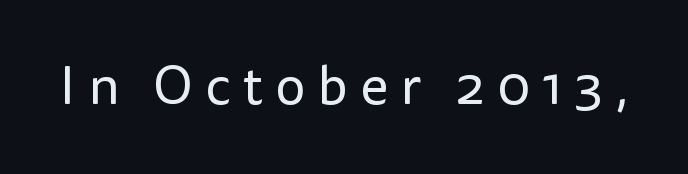
Serif or sans? Sans — the stroke terminals are bare. The face used here is proportionally spaced, like ordinary book or web type. The letterforms sit at book weight or below. Tall strokes in this sample are plumb rather than angled.
